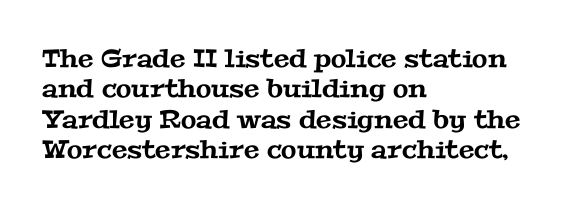
Q: Is the text underlined? A: No.
Q: How is the paragraph aligned? A: Left-aligned.
Q: Is the spacing between letters normal or unusually wide? A: Normal.
